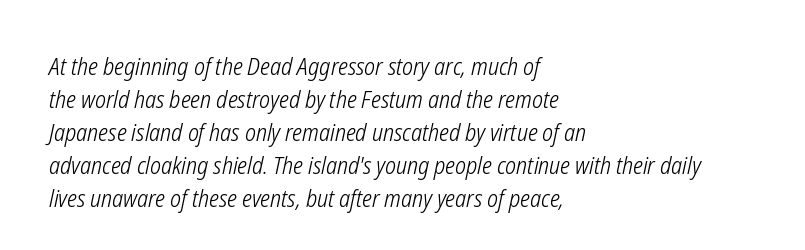
{"italic": "yes", "lean": "right", "slant_degrees": 12, "bold": "no", "underline": "no", "align": "left", "line_spacing": "normal", "line_spacing_ratio": 1.38, "letter_spacing": "normal", "letter_spacing_em": 0.0, "glyph_px": 24}
